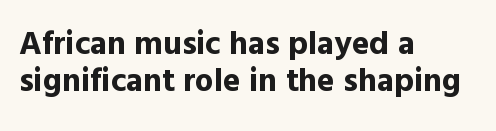
{"serif": "no", "italic": "no", "bold": "yes", "weight": "bold", "width": "normal", "x_height": "medium", "monospaced": "no", "underline": "no", "align": "left", "line_spacing": "tight", "line_spacing_ratio": 1.12, "letter_spacing": "normal", "letter_spacing_em": 0.0, "glyph_px": 33}
